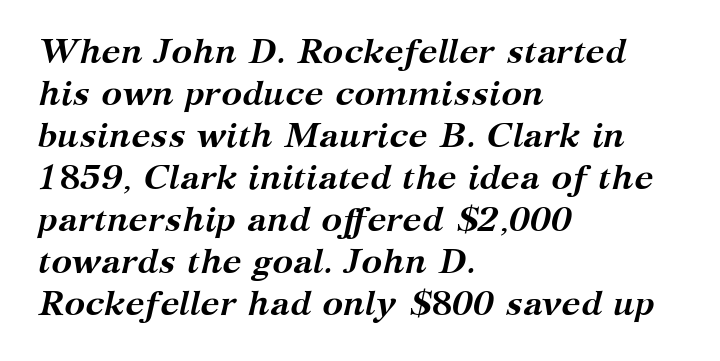
{"serif": "yes", "italic": "yes", "lean": "right", "slant_degrees": 12, "bold": "yes", "weight": "semibold", "width": "normal", "stroke_contrast": "medium", "x_height": "medium", "monospaced": "no", "underline": "no", "align": "left", "line_spacing_ratio": 1.2, "letter_spacing": "normal", "letter_spacing_em": 0.0, "glyph_px": 35}
